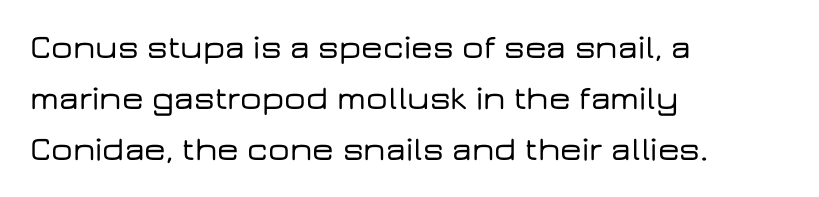
The image shows 34 px wide sans-serif type, upright; set left-aligned, normal line spacing (1.5x), normal letter spacing, not underlined; low stroke contrast and a medium x-height.
